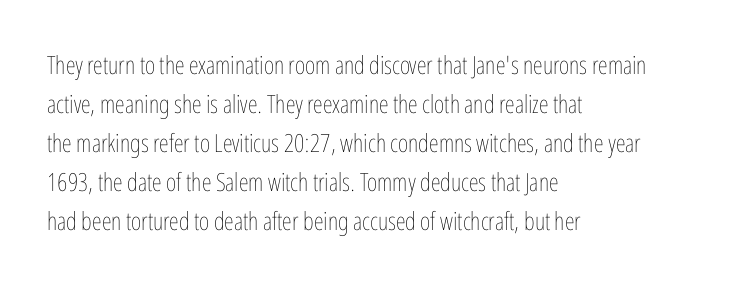
{"italic": "no", "bold": "no", "underline": "no", "align": "left", "line_spacing": "normal", "line_spacing_ratio": 1.56, "letter_spacing": "normal", "letter_spacing_em": 0.0, "glyph_px": 25}
